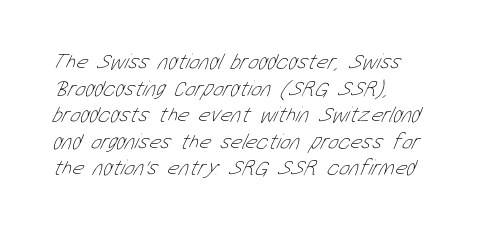
Is the stroke heavy? The answer is a plain regular-or-lighter. Any mark beneath the type? The region is blank. The face used here is rendered with its standard letterfit. Leftover space on each line is placed entirely after the last word.
